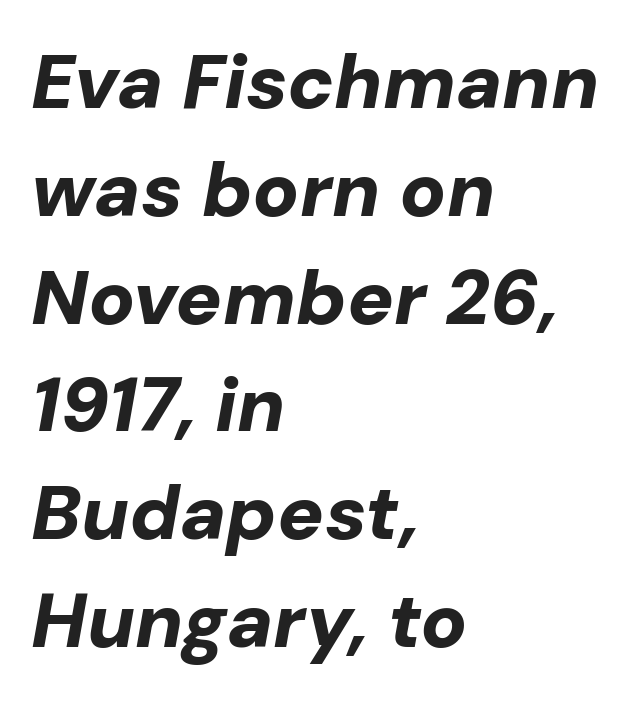
The image shows 77 px bold type, italic (leaning right); set left-aligned, normal line spacing (1.4x), normal letter spacing, not underlined; low stroke contrast and a medium x-height.
